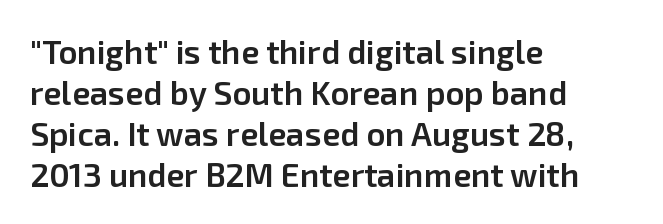
The image shows 33 px semibold sans-serif type, upright; set left-aligned, line spacing 1.24x, normal letter spacing, not underlined; low stroke contrast and a medium x-height.
